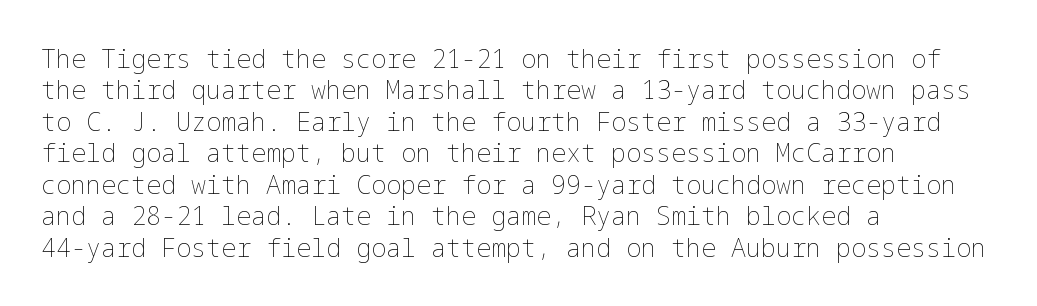
The image shows 25 px text type, upright; set left-aligned, normal line spacing (1.26x), normal letter spacing, not underlined.
